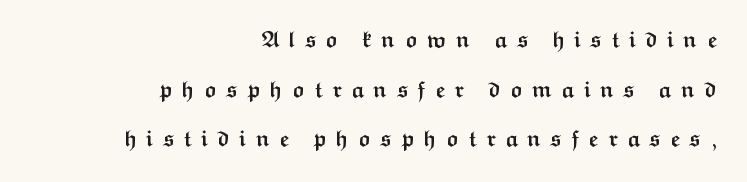
The image shows 22 px bold type, upright; set right-aligned, loose line spacing (2.26x), unusually wide letter spacing (+0.41 em), not underlined.
